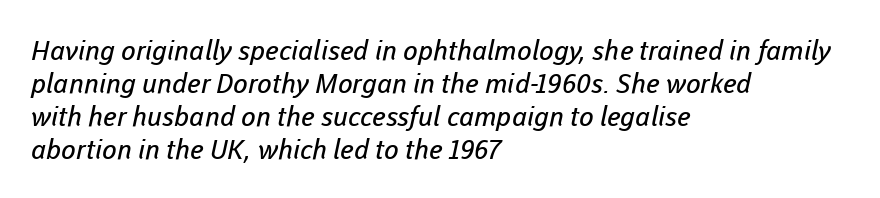
Q: Is the text bold? A: No.
Q: Is the text underlined? A: No.
Q: How is the paragraph aligned? A: Left-aligned.
Q: Is the spacing between letters normal or unusually wide? A: Normal.
